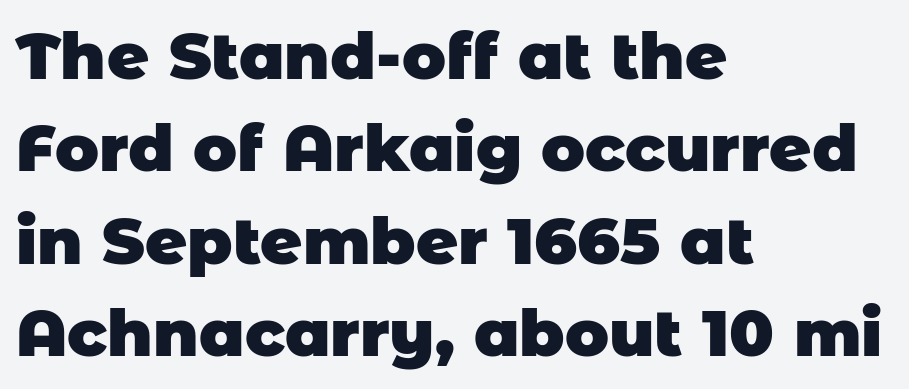
The image shows 65 px heavy sans-serif type; set left-aligned, normal line spacing (1.42x), normal letter spacing, not underlined; low stroke contrast and a large x-height.
